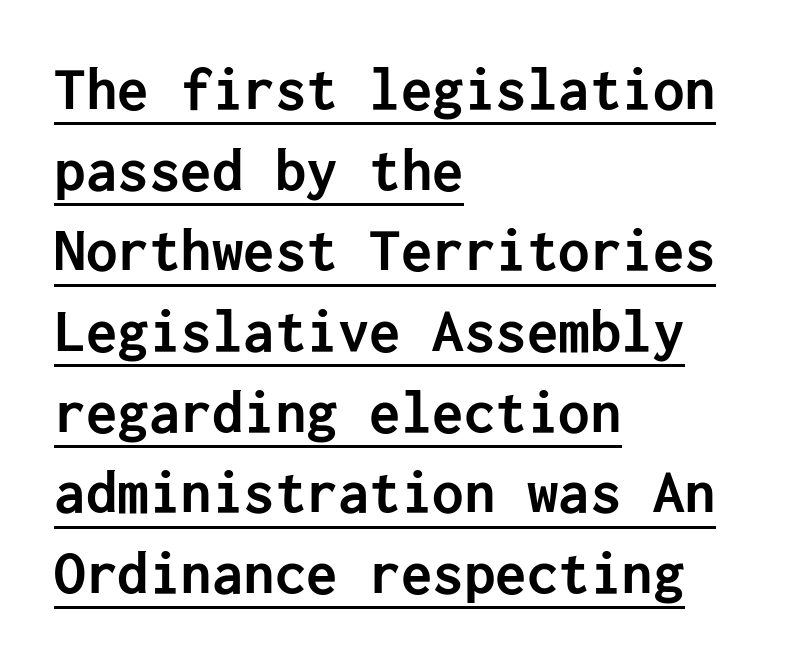
Q: Is the text bold? A: Yes.
Q: Is the text italic (slanted)? A: No, it is upright.
Q: Is the typeface a serif or a sans-serif typeface? A: Sans-serif.
Q: Is the text underlined? A: Yes.
Q: How is the paragraph aligned? A: Left-aligned.
Q: Is the spacing between letters normal or unusually wide? A: Normal.
Q: Is the spacing between lines tight, normal or loose? A: Normal.
Q: Width (condensed, normal, or wide)? A: Normal.
Q: Stroke contrast? A: Low.
Q: x-height? A: Medium.
